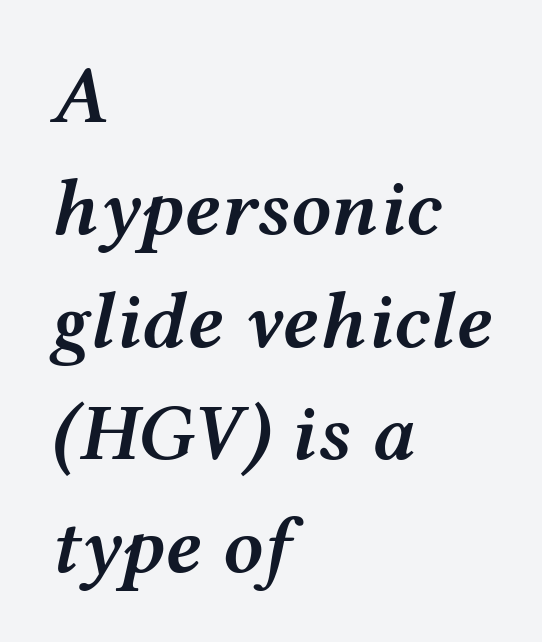
The image shows 80 px semibold, wide type, italic (leaning right); set left-aligned, normal line spacing (1.41x), normal letter spacing, not underlined; medium stroke contrast and a medium x-height.
